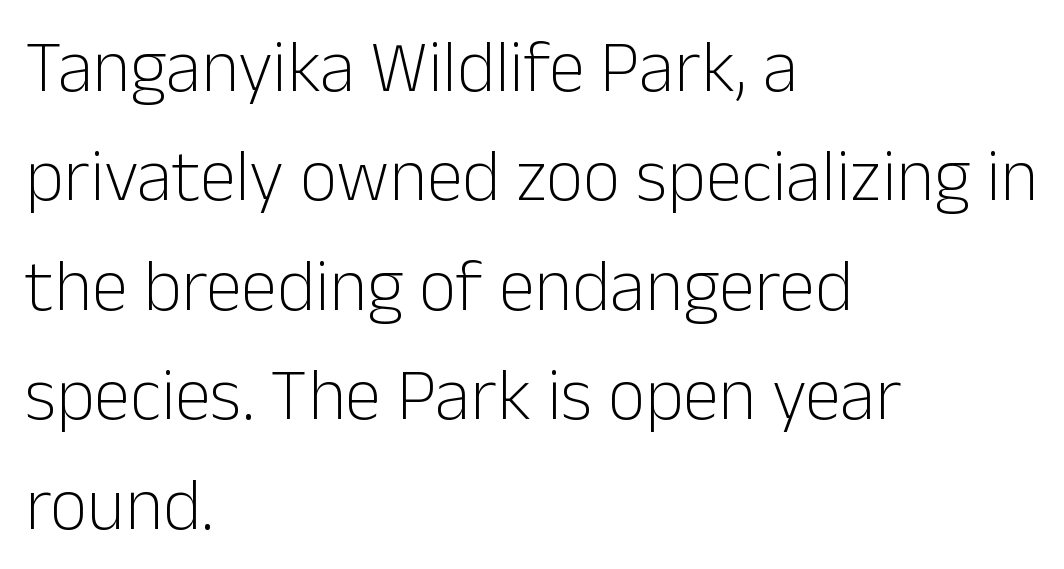
{"serif": "no", "italic": "no", "bold": "no", "weight": "light", "width": "normal", "stroke_contrast": "low", "x_height": "medium", "monospaced": "no", "underline": "no", "align": "left", "line_spacing": "normal", "line_spacing_ratio": 1.5, "letter_spacing": "normal", "letter_spacing_em": 0.0, "glyph_px": 73}
